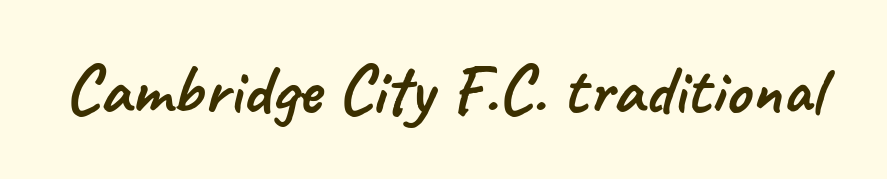
Q: Is the typeface a serif or a sans-serif typeface? A: Sans-serif.
Q: Is the text underlined? A: No.
Q: Is the spacing between letters normal or unusually wide? A: Normal.
Q: Width (condensed, normal, or wide)? A: Normal.
Q: Stroke contrast? A: Low.
Q: x-height? A: Small.
Q: Monospaced? A: No.
